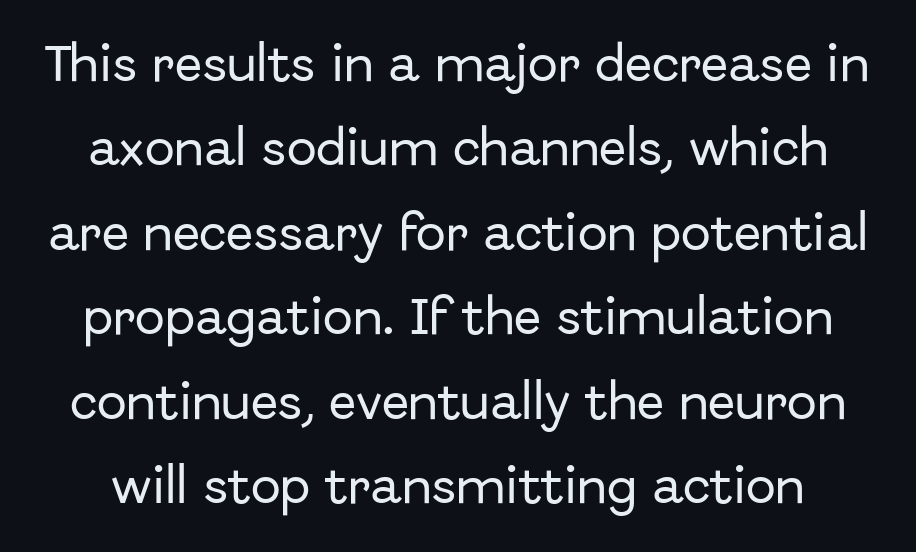
Q: Is the text italic (slanted)? A: No, it is upright.
Q: Is the typeface a serif or a sans-serif typeface? A: Sans-serif.
Q: Is the text underlined? A: No.
Q: Is the spacing between letters normal or unusually wide? A: Normal.
Q: Is the spacing between lines tight, normal or loose? A: Loose.
Q: Width (condensed, normal, or wide)? A: Normal.
Q: Stroke contrast? A: Low.
Q: x-height? A: Medium.
Q: Monospaced? A: No.
